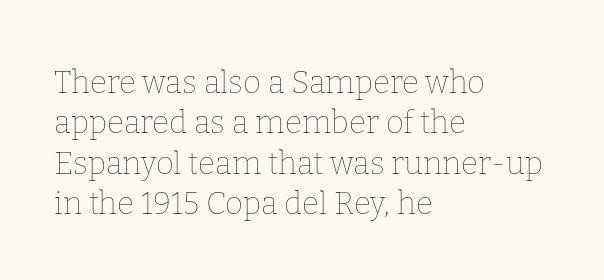
The image shows 31 px thin type, upright; set left-aligned, normal line spacing (1.3x), normal letter spacing, not underlined; low stroke contrast and a medium x-height.
